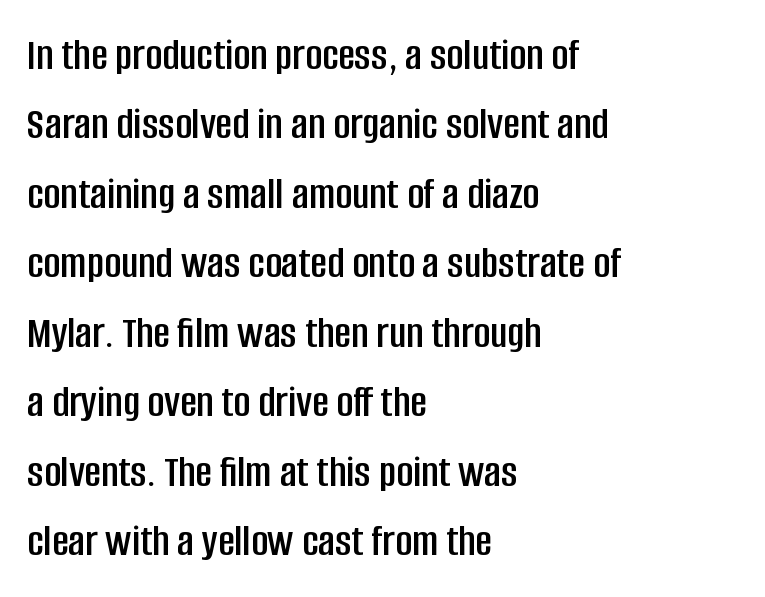
The image shows 46 px condensed sans-serif type, upright; set left-aligned, normal line spacing (1.51x), normal letter spacing, not underlined; low stroke contrast and a large x-height.
